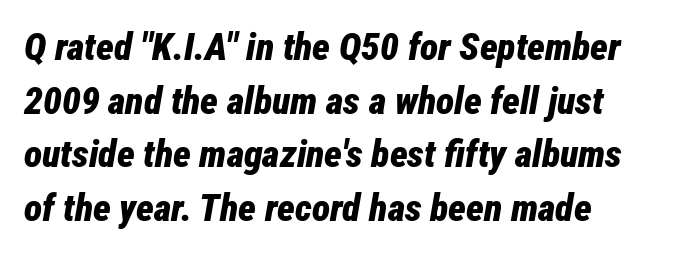
{"italic": "yes", "lean": "right", "slant_degrees": 12, "bold": "yes", "weight": "bold", "width": "condensed", "stroke_contrast": "low", "x_height": "medium", "monospaced": "no", "underline": "no", "line_spacing": "normal", "line_spacing_ratio": 1.41, "letter_spacing": "normal", "letter_spacing_em": 0.0, "glyph_px": 38}
